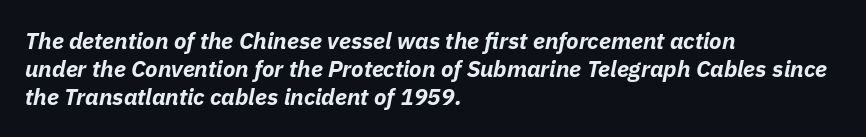
Strokes here are thick enough to call this a true bold. Glance below the letters and you will spot only blank space. These lines stack with their left ends in a neat column. Is the type slanted? Yes — the strokes lean at a clear angle. Standard letterfit; no display-style spreading of the glyphs.
